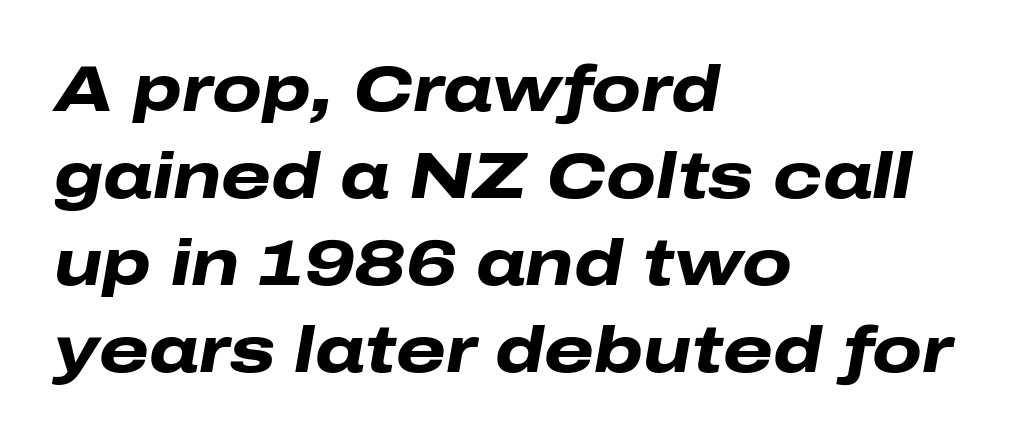
Q: Is the text bold? A: Yes.
Q: Is the text italic (slanted)? A: Yes, it leans right by about 10 degrees.
Q: Is the text underlined? A: No.
Q: How is the paragraph aligned? A: Left-aligned.
Q: Is the spacing between letters normal or unusually wide? A: Normal.
Q: Is the spacing between lines tight, normal or loose? A: Normal.
Q: Width (condensed, normal, or wide)? A: Wide.
Q: Stroke contrast? A: Low.
Q: x-height? A: Medium.
Q: Monospaced? A: No.
